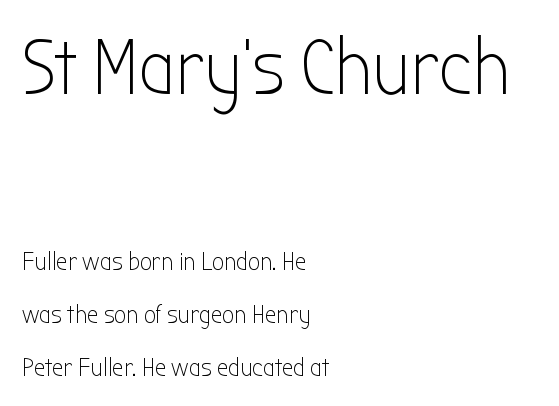
Q: Is the text bold? A: No.
Q: Is the text italic (slanted)? A: No, it is upright.
Q: Is the typeface a serif or a sans-serif typeface? A: Sans-serif.
Q: Is the text underlined? A: No.
Q: How is the paragraph aligned? A: Left-aligned.
Q: Is the spacing between letters normal or unusually wide? A: Normal.
Q: Is the spacing between lines tight, normal or loose? A: Loose.
Q: Which block of text is set in a larger size, the first (top) or the second (bottom)? A: The first (top) one.
Q: Width (condensed, normal, or wide)? A: Condensed.
Q: Stroke contrast? A: Low.
Q: x-height? A: Medium.
Q: Monospaced? A: No.
